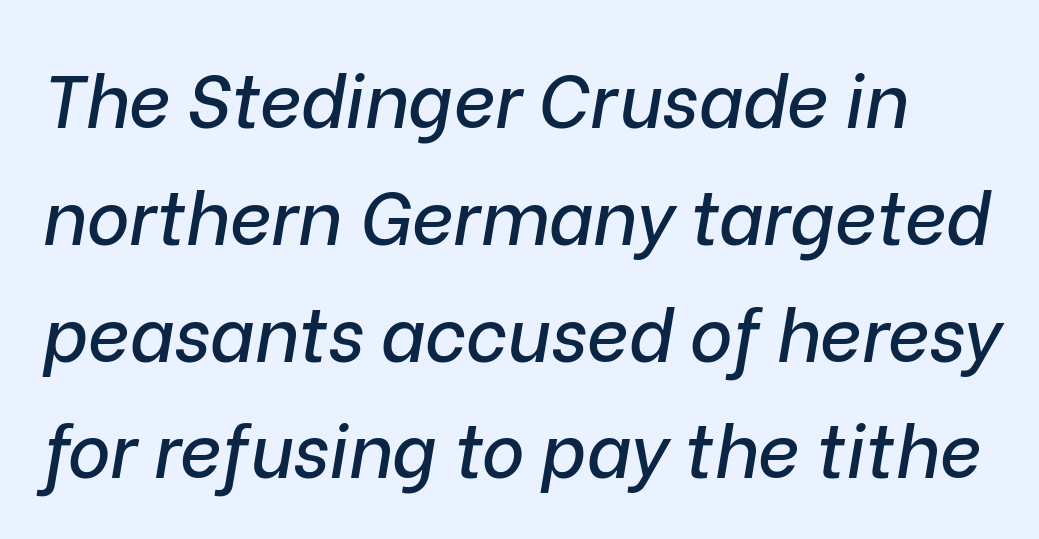
Rendered with sloped, italic letterforms. Each word holds together tightly as a unit, with standard inter-letter gaps. Regular leading. Character widths vary here, with narrow letters taking less room than wide ones. Underline: absent.
